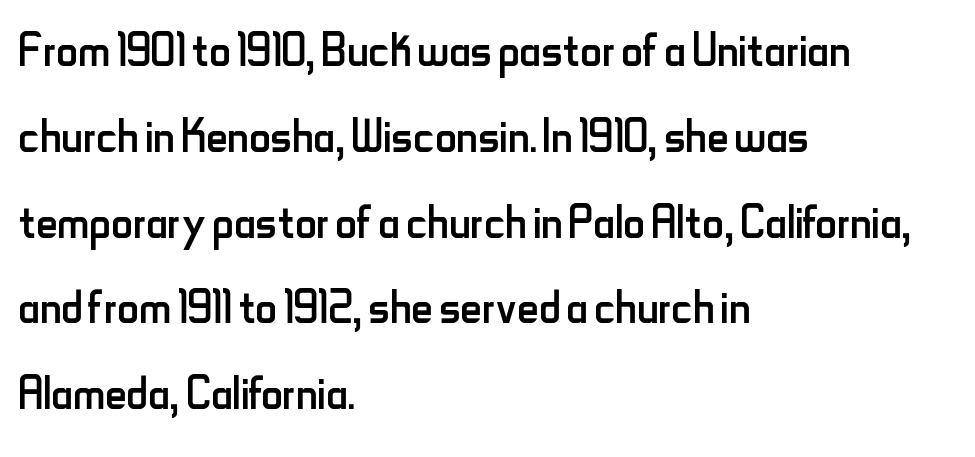
The image shows 60 px regular-weight, condensed sans-serif type, upright; set left-aligned, normal line spacing (1.43x), normal letter spacing, not underlined; low stroke contrast and a small x-height.
